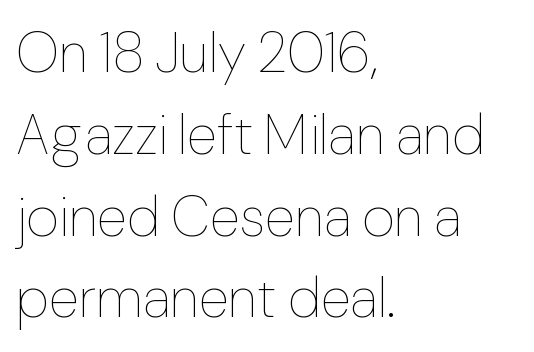
The space beneath each line is pristine and unruled. The strokes are not fattened; the text isn't bold. The rendering uses natural spacing where letterforms have individual widths. Layout note: lines flush left.
